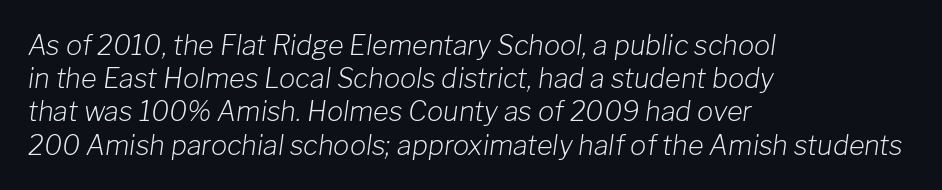
The image shows 27 px text type, italic (leaning right); set left-aligned, line spacing 1.23x, normal letter spacing, not underlined.
